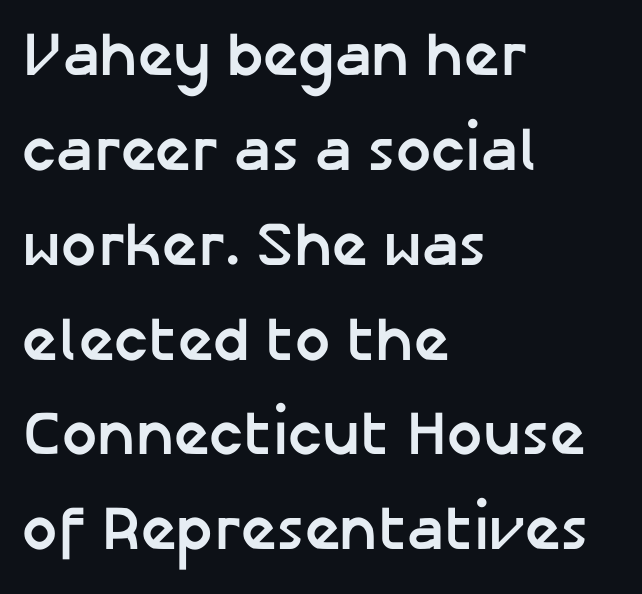
The image shows 62 px semibold sans-serif type, upright; set left-aligned, normal line spacing (1.53x), normal letter spacing, not underlined; low stroke contrast and a medium x-height.
